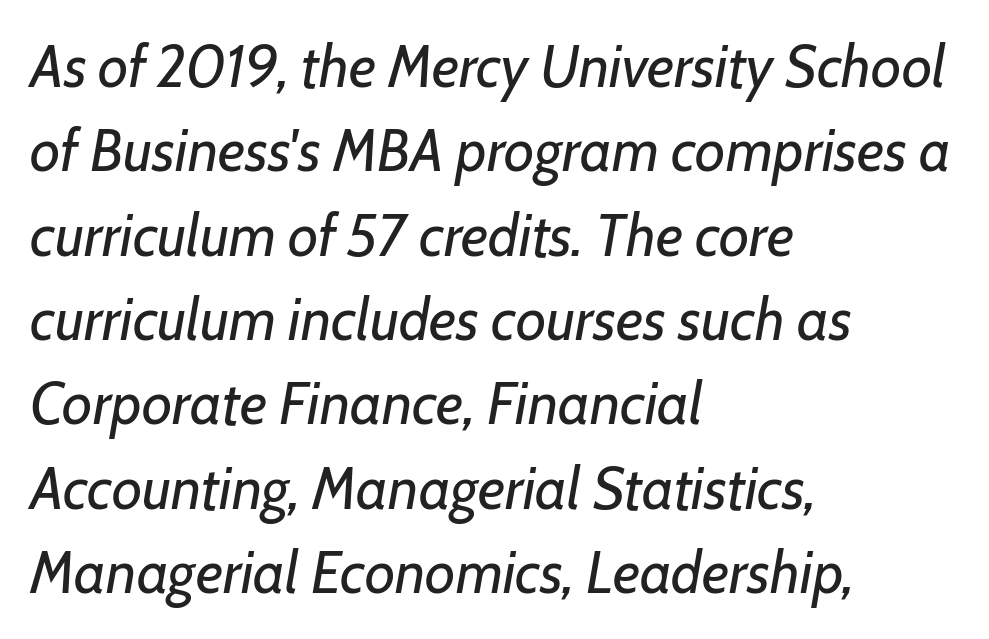
The image shows 59 px regular-weight type, italic (leaning right); set left-aligned, normal line spacing (1.43x), normal letter spacing, not underlined; low stroke contrast and a medium x-height.
